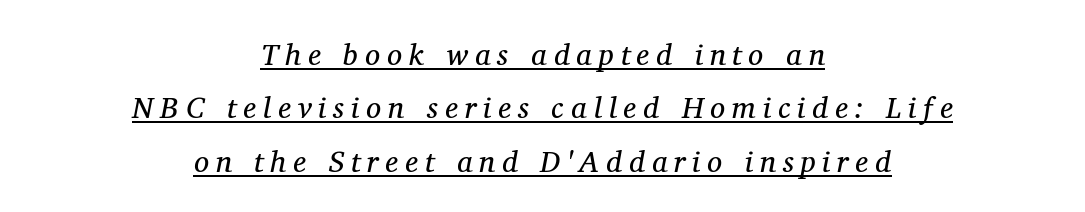
Q: Is the text bold? A: No.
Q: Is the text italic (slanted)? A: Yes, it leans right by about 11 degrees.
Q: Is the typeface a serif or a sans-serif typeface? A: Serif.
Q: Is the text underlined? A: Yes.
Q: How is the paragraph aligned? A: Centered.
Q: Is the spacing between letters normal or unusually wide? A: Unusually wide.
Q: Width (condensed, normal, or wide)? A: Normal.
Q: Stroke contrast? A: Medium.
Q: x-height? A: Medium.
Q: Monospaced? A: No.
